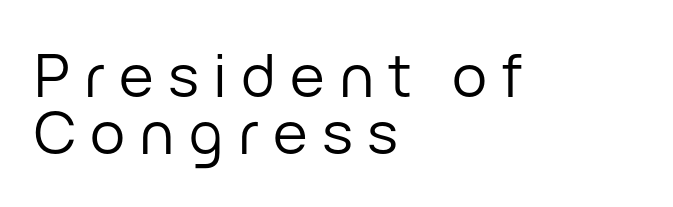
Q: Is the text bold? A: No.
Q: Is the text italic (slanted)? A: No, it is upright.
Q: Is the typeface a serif or a sans-serif typeface? A: Sans-serif.
Q: Is the text underlined? A: No.
Q: How is the paragraph aligned? A: Left-aligned.
Q: Is the spacing between letters normal or unusually wide? A: Unusually wide.
Q: Is the spacing between lines tight, normal or loose? A: Tight.
Q: Width (condensed, normal, or wide)? A: Normal.
Q: Stroke contrast? A: Low.
Q: x-height? A: Medium.
Q: Monospaced? A: No.
